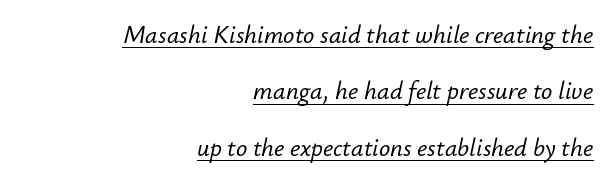
The image shows 25 px text type, italic (leaning right); set right-aligned, loose line spacing (2.26x), normal letter spacing, underlined.
